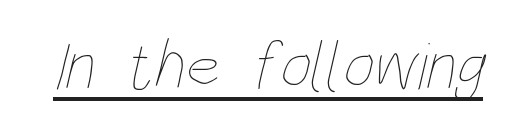
{"bold": "no", "weight": "thin", "width": "condensed", "stroke_contrast": "low", "x_height": "large", "monospaced": "no", "underline": "yes", "letter_spacing": "normal", "letter_spacing_em": 0.0, "glyph_px": 68}
